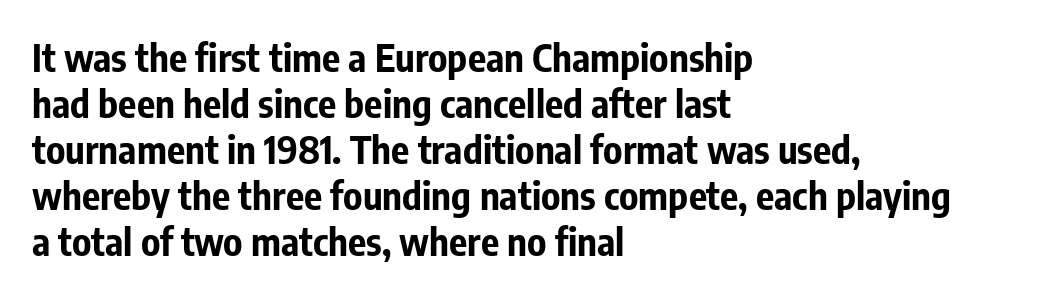
Q: Is the text bold? A: Yes.
Q: Is the text italic (slanted)? A: No, it is upright.
Q: Is the typeface a serif or a sans-serif typeface? A: Sans-serif.
Q: Is the text underlined? A: No.
Q: How is the paragraph aligned? A: Left-aligned.
Q: Is the spacing between letters normal or unusually wide? A: Normal.
Q: Width (condensed, normal, or wide)? A: Condensed.
Q: Stroke contrast? A: Low.
Q: x-height? A: Medium.
Q: Monospaced? A: No.
